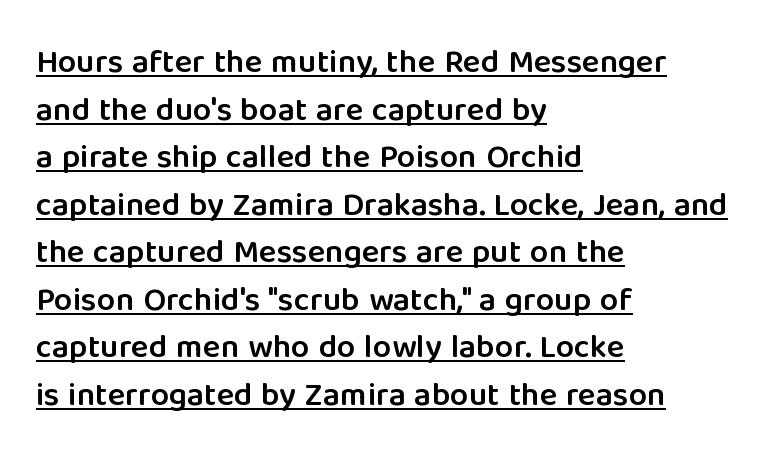
{"serif": "no", "italic": "no", "bold": "semi", "weight": "semibold", "width": "normal", "stroke_contrast": "low", "x_height": "medium", "monospaced": "no", "underline": "yes", "align": "left", "line_spacing": "normal", "line_spacing_ratio": 1.44, "letter_spacing": "normal", "letter_spacing_em": 0.0, "glyph_px": 33}
